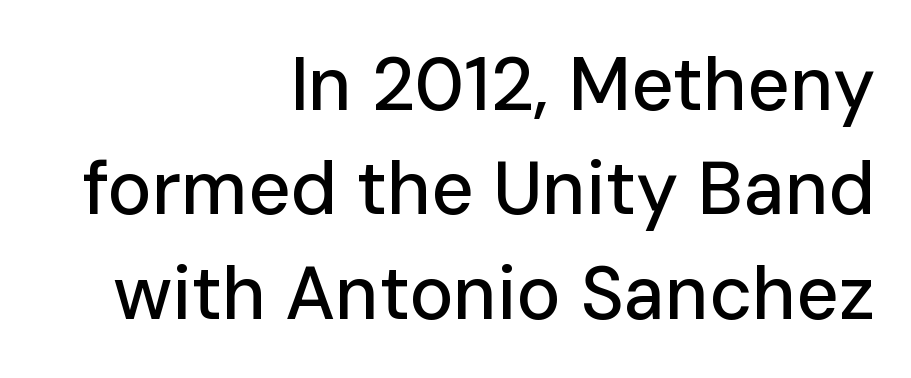
Q: Is the text italic (slanted)? A: No, it is upright.
Q: Is the typeface a serif or a sans-serif typeface? A: Sans-serif.
Q: Is the text underlined? A: No.
Q: How is the paragraph aligned? A: Right-aligned.
Q: Is the spacing between letters normal or unusually wide? A: Normal.
Q: Is the spacing between lines tight, normal or loose? A: Normal.
Q: Width (condensed, normal, or wide)? A: Normal.
Q: Stroke contrast? A: Low.
Q: x-height? A: Medium.
Q: Monospaced? A: No.
